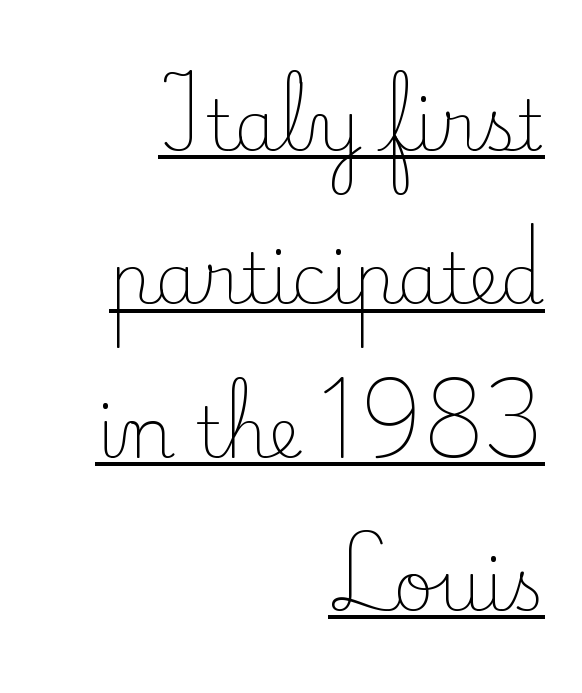
The lines in this sample share a right terminus and differ only in where they begin. No letter is thick-stroked: the sample isn't bold. Short note: letters normally spaced. Font category for this specimen: serif. Check the space under the baseline: a stroke is drawn there. Looks like regular typesetting: each glyph gets only the width it needs.
